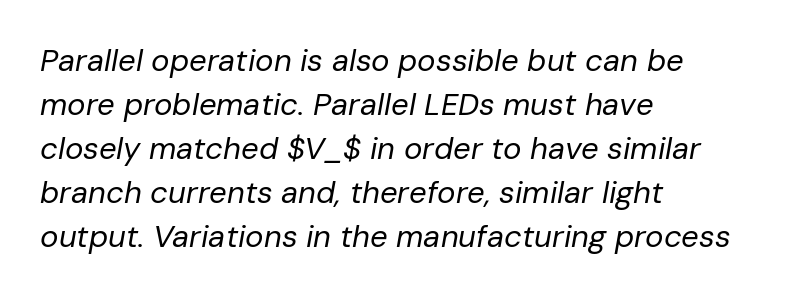
Q: Is the text bold? A: No.
Q: Is the text italic (slanted)? A: Yes, it leans right by about 10 degrees.
Q: Is the text underlined? A: No.
Q: How is the paragraph aligned? A: Left-aligned.
Q: Is the spacing between letters normal or unusually wide? A: Normal.
Q: Is the spacing between lines tight, normal or loose? A: Normal.
Q: Width (condensed, normal, or wide)? A: Normal.
Q: Stroke contrast? A: Low.
Q: x-height? A: Medium.
Q: Monospaced? A: No.
